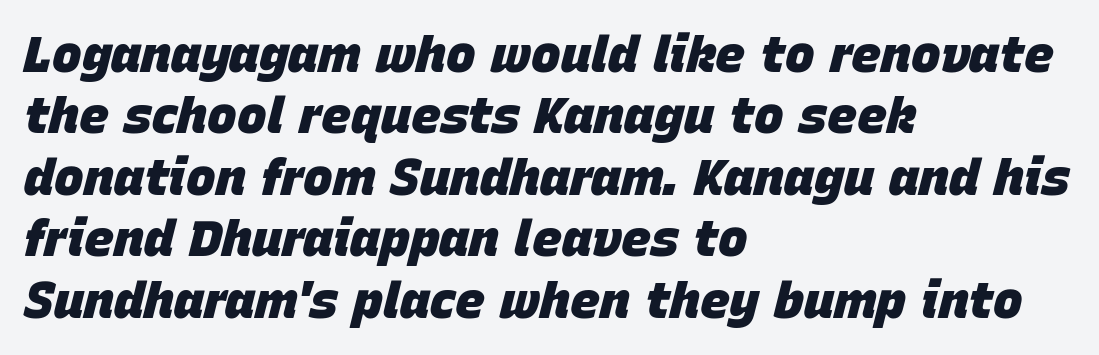
The image shows 50 px heavy type, italic (leaning right); set left-aligned, line spacing 1.23x, normal letter spacing, not underlined; low stroke contrast and a large x-height.
